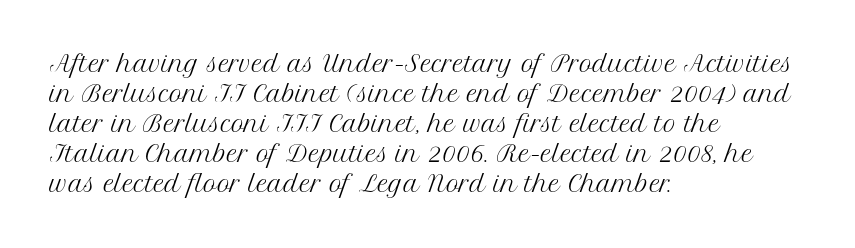
{"bold": "no", "underline": "no", "align": "left", "line_spacing": "normal", "line_spacing_ratio": 1.36, "letter_spacing": "normal", "letter_spacing_em": 0.0, "glyph_px": 22}
